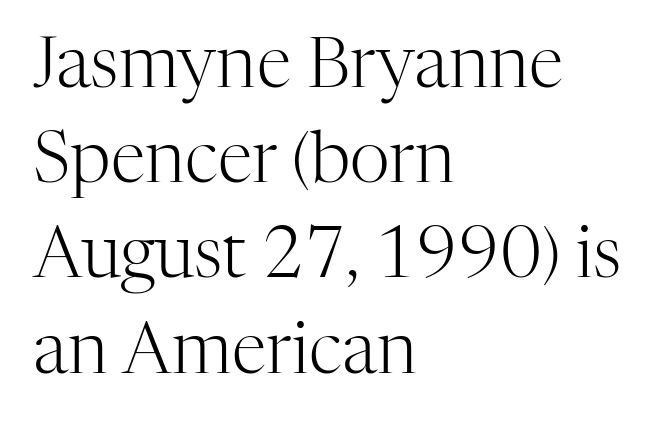
Q: Is the text bold? A: No.
Q: Is the text italic (slanted)? A: No, it is upright.
Q: Is the typeface a serif or a sans-serif typeface? A: Serif.
Q: Is the text underlined? A: No.
Q: How is the paragraph aligned? A: Left-aligned.
Q: Is the spacing between letters normal or unusually wide? A: Normal.
Q: Is the spacing between lines tight, normal or loose? A: Normal.
Q: Width (condensed, normal, or wide)? A: Normal.
Q: Stroke contrast? A: High.
Q: x-height? A: Medium.
Q: Monospaced? A: No.
